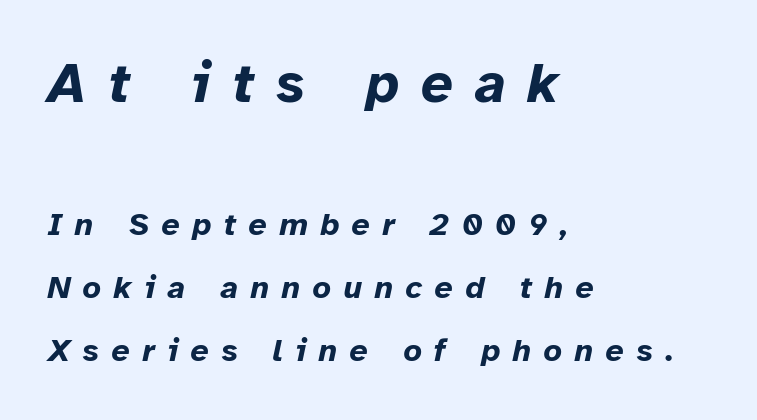
A great deal of white space separates one row of letters from the next. Bare-footed words on every line. Notice how the passage keeps a crisp vertical edge on the left only. How are the letters spaced? Widely, with obvious added tracking. Chunky letters — that's bold for sure.
